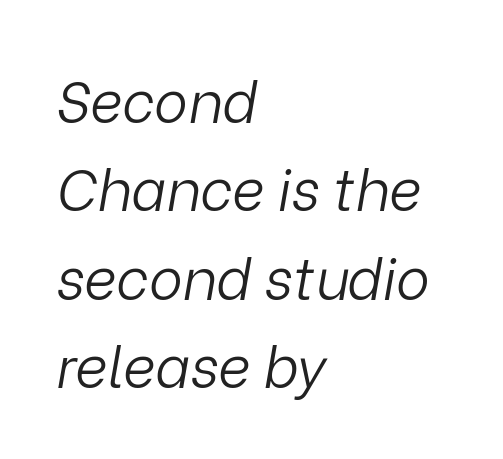
The image shows 57 px light type, italic (leaning right); set left-aligned, normal line spacing (1.55x), normal letter spacing, not underlined; low stroke contrast and a medium x-height.
